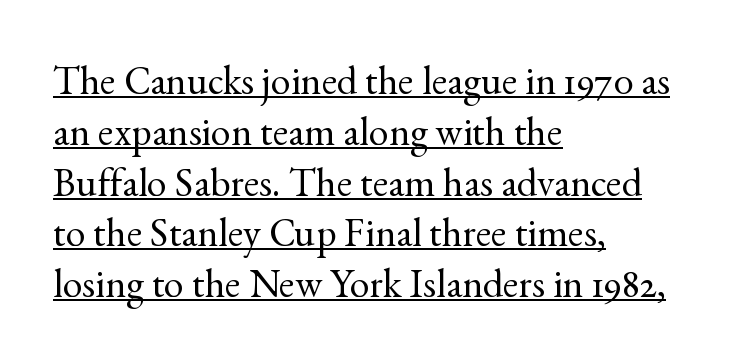
Tracking here is standard; glyphs follow each other at the usual distance. Visually the block forms a straight wall on the left and a jagged coastline on the right. The rendered words wear a rule along their underside. The letters stand upright; this is a roman face. Proportional: the letters do not fall into vertical columns. The face looks like a standard text weight, possibly lighter.
